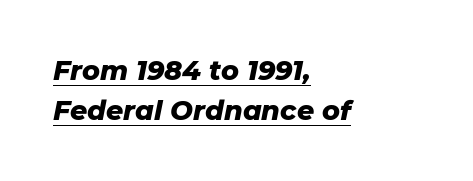
{"italic": "yes", "lean": "right", "slant_degrees": 11, "bold": "yes", "underline": "yes", "align": "left", "line_spacing": "normal", "line_spacing_ratio": 1.49, "letter_spacing": "normal", "letter_spacing_em": 0.0, "glyph_px": 27}
